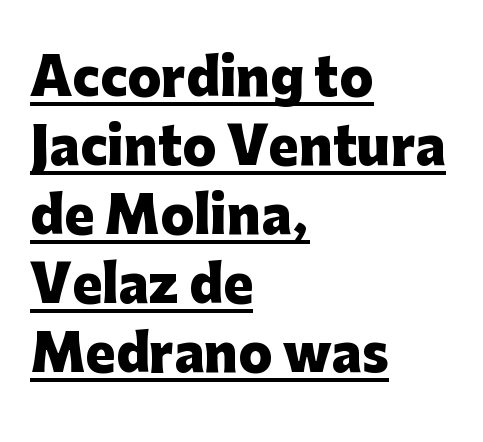
The image shows 50 px heavy sans-serif type, upright; set left-aligned, normal line spacing (1.38x), normal letter spacing, underlined; low stroke contrast and a medium x-height.
